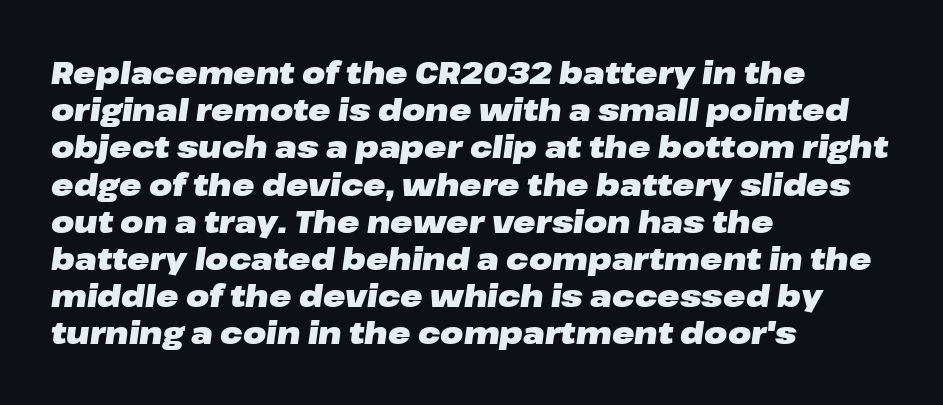
The space beneath each line is pristine and unruled. Tracking here is standard; glyphs follow each other at the usual distance. Weight check: bold — yes, fully. Designer's note — italics engaged.
